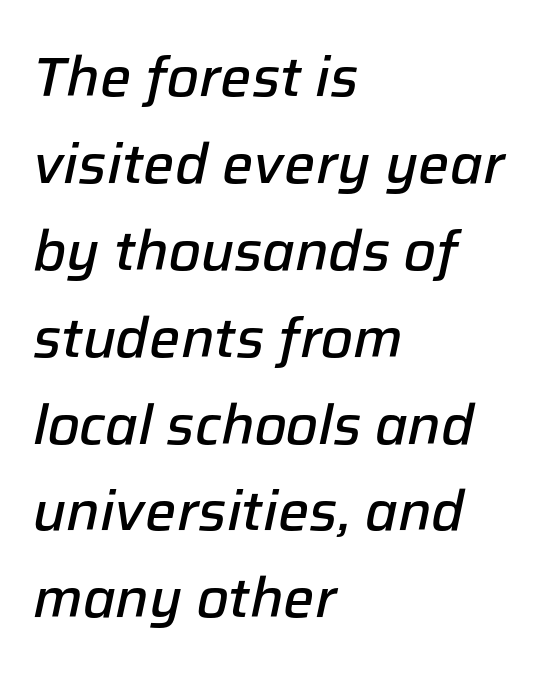
{"italic": "yes", "lean": "right", "slant_degrees": 12, "bold": "semi", "weight": "semibold", "width": "normal", "stroke_contrast": "low", "x_height": "medium", "monospaced": "no", "underline": "no", "align": "left", "line_spacing": "normal", "line_spacing_ratio": 1.58, "letter_spacing": "normal", "letter_spacing_em": 0.0, "glyph_px": 55}
